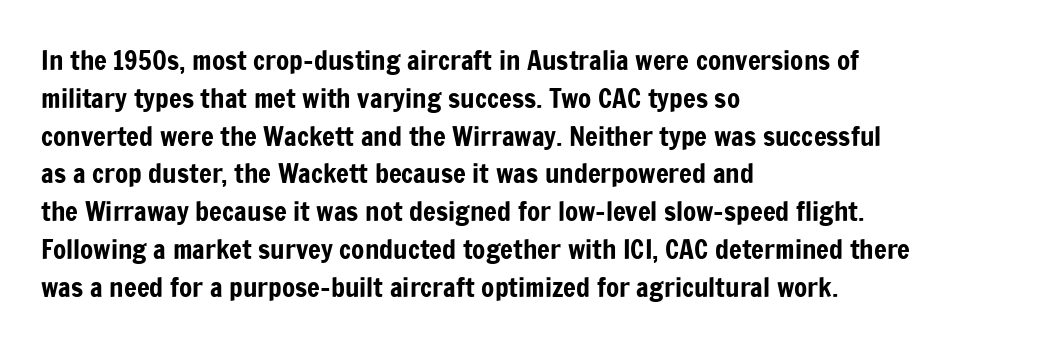
Q: Is the text italic (slanted)? A: No, it is upright.
Q: Is the text underlined? A: No.
Q: How is the paragraph aligned? A: Left-aligned.
Q: Is the spacing between letters normal or unusually wide? A: Normal.
Q: Is the spacing between lines tight, normal or loose? A: Normal.
